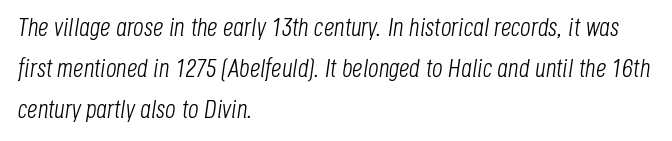
Short note: letters normally spaced. No word sits above an underline. Reading down the column, the eye jumps a familiar distance to each next line. Teacher's note: observe the even left margin — that is flush-left alignment. Stem width sits at or under what a default text font uses.
